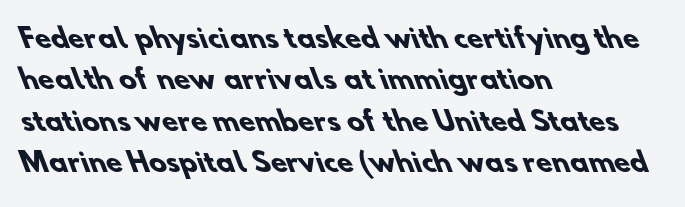
Q: Is the text bold? A: Yes.
Q: Is the text underlined? A: No.
Q: How is the paragraph aligned? A: Left-aligned.
Q: Is the spacing between letters normal or unusually wide? A: Normal.
Q: Is the spacing between lines tight, normal or loose? A: Normal.
